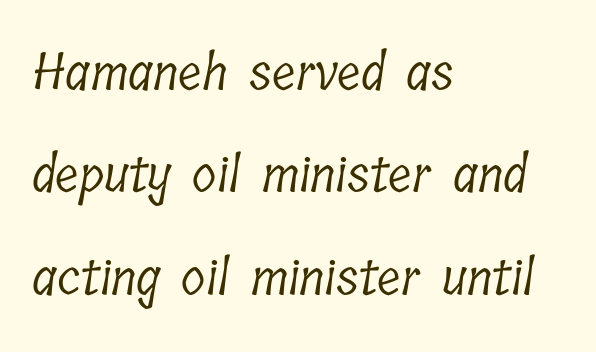
Q: Is the text bold? A: No.
Q: Is the typeface a serif or a sans-serif typeface? A: Serif.
Q: Is the text underlined? A: No.
Q: How is the paragraph aligned? A: Left-aligned.
Q: Is the spacing between letters normal or unusually wide? A: Normal.
Q: Is the spacing between lines tight, normal or loose? A: Loose.
Q: Width (condensed, normal, or wide)? A: Condensed.
Q: Stroke contrast? A: Low.
Q: x-height? A: Medium.
Q: Monospaced? A: No.
